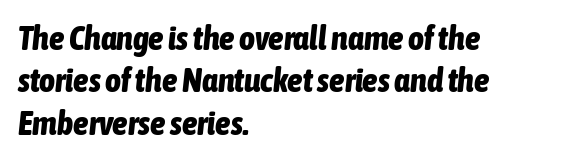
The font is running at its bold setting. Underlining? Definitely not there. The line texture is even and compact thanks to regular tracking. Varying glyph widths throughout — classic text-font behaviour. In CSS terms this would be text-align: left. Students, observe: this is what conventionally led text looks like.
